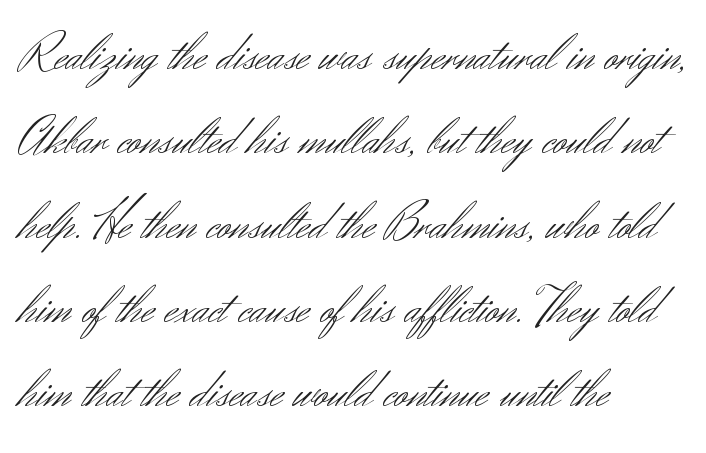
Q: Is the text bold? A: No.
Q: Is the text italic (slanted)? A: Yes.
Q: Is the typeface a serif or a sans-serif typeface? A: Sans-serif.
Q: Is the text underlined? A: No.
Q: How is the paragraph aligned? A: Left-aligned.
Q: Is the spacing between letters normal or unusually wide? A: Normal.
Q: Is the spacing between lines tight, normal or loose? A: Normal.
Q: Width (condensed, normal, or wide)? A: Normal.
Q: Stroke contrast? A: Medium.
Q: x-height? A: Small.
Q: Monospaced? A: No.
